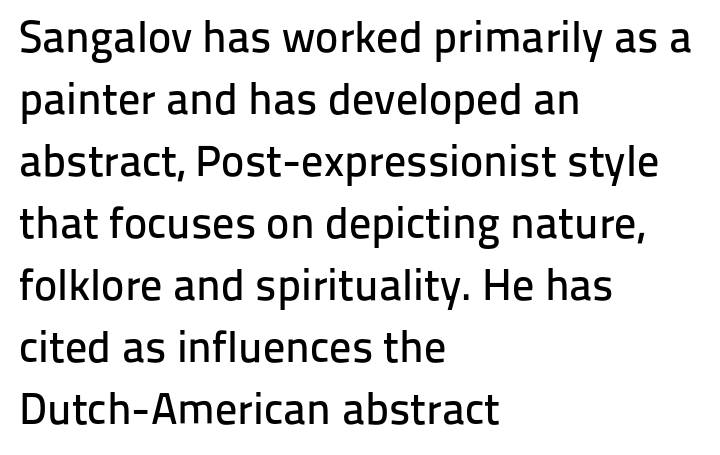
The image shows 44 px sans-serif type, upright; set left-aligned, normal line spacing (1.41x), normal letter spacing, not underlined; low stroke contrast and a medium x-height.
